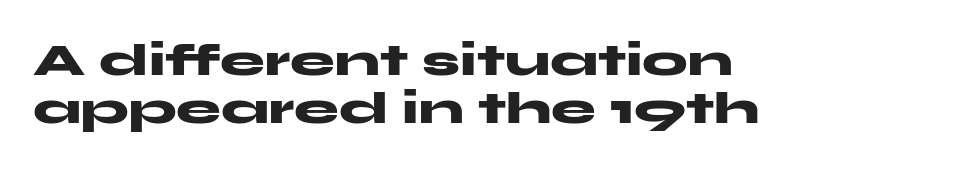
{"serif": "no", "italic": "no", "bold": "yes", "weight": "heavy", "width": "wide", "stroke_contrast": "medium", "x_height": "medium", "monospaced": "no", "underline": "no", "align": "left", "line_spacing": "tight", "line_spacing_ratio": 1.06, "letter_spacing": "normal", "letter_spacing_em": 0.0, "glyph_px": 45}
